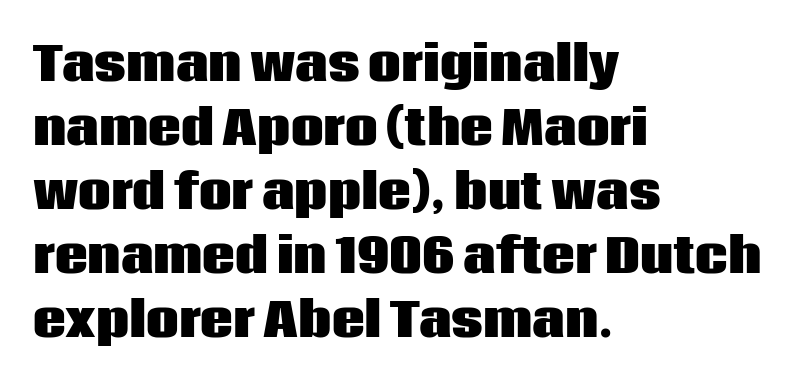
The image shows 46 px heavy sans-serif type, upright; set left-aligned, normal line spacing (1.39x), normal letter spacing, not underlined; low stroke contrast and a large x-height.
